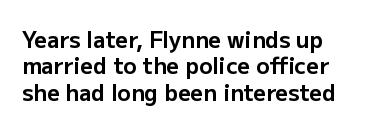
Q: Is the text bold? A: Yes.
Q: Is the text italic (slanted)? A: No, it is upright.
Q: Is the text underlined? A: No.
Q: How is the paragraph aligned? A: Left-aligned.
Q: Is the spacing between letters normal or unusually wide? A: Normal.
